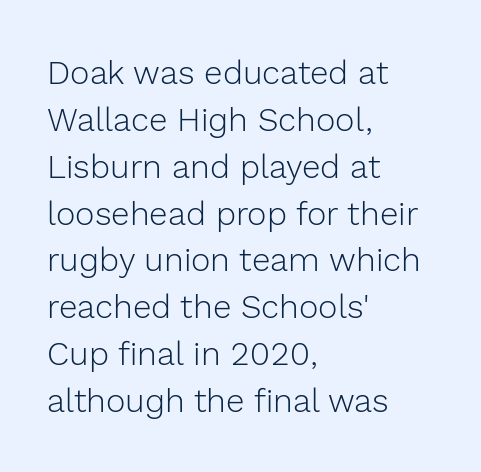
Q: Is the text bold? A: No.
Q: Is the text italic (slanted)? A: No, it is upright.
Q: Is the typeface a serif or a sans-serif typeface? A: Sans-serif.
Q: Is the text underlined? A: No.
Q: How is the paragraph aligned? A: Left-aligned.
Q: Is the spacing between letters normal or unusually wide? A: Normal.
Q: Is the spacing between lines tight, normal or loose? A: Normal.
Q: Width (condensed, normal, or wide)? A: Normal.
Q: x-height? A: Medium.
Q: Monospaced? A: No.
